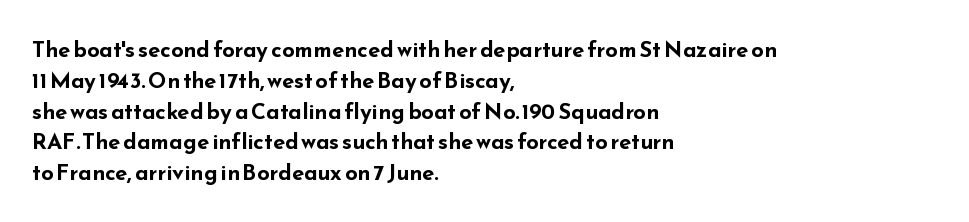
The image shows 22 px bold type, upright; set left-aligned, normal line spacing (1.4x), normal letter spacing, not underlined.
